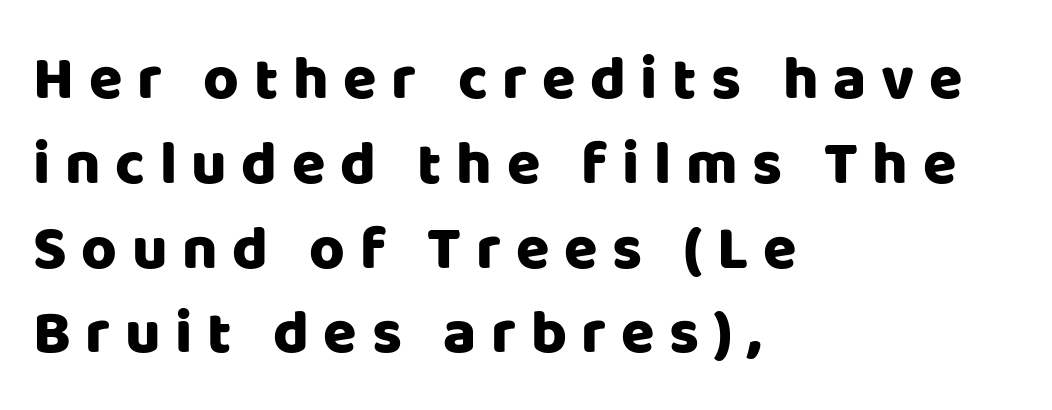
Reading down the column, the eye jumps a familiar distance to each next line. Leftover space on each line is placed entirely after the last word. The letterforms stand isolated, each surrounded by extra space. The characters display no serif detailing; their extremities are plain. Letters rest on an invisible, unmarked baseline. Nope, not italic — everything's standing straight.
